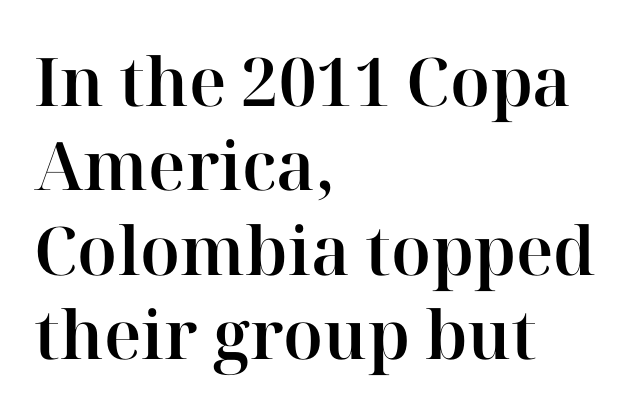
The image shows 67 px serif type, upright; set left-aligned, normal line spacing (1.26x), normal letter spacing, not underlined; high stroke contrast and a medium x-height.
